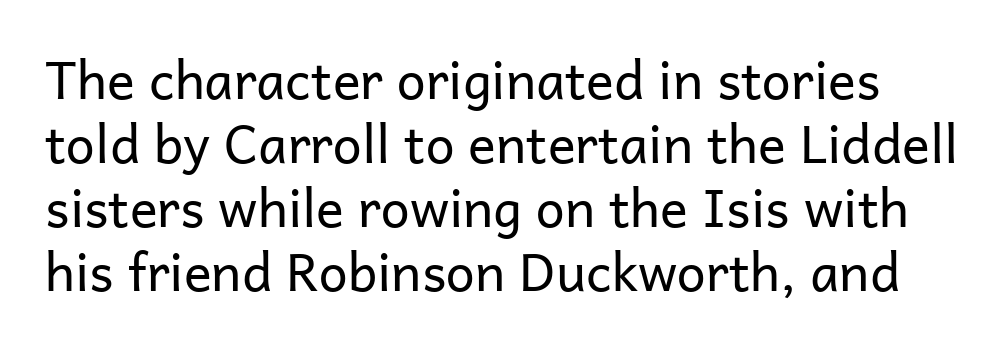
{"serif": "no", "italic": "no", "bold": "no", "weight": "regular", "width": "normal", "stroke_contrast": "low", "x_height": "medium", "monospaced": "no", "underline": "no", "line_spacing_ratio": 1.23, "letter_spacing": "normal", "letter_spacing_em": 0.0, "glyph_px": 52}
